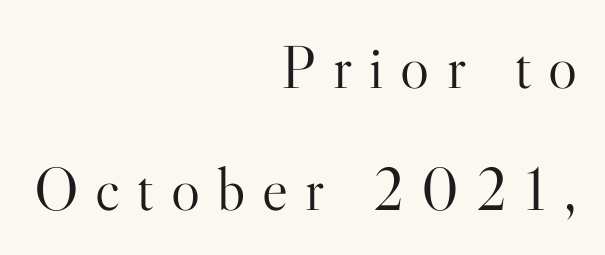
Q: Is the text bold? A: No.
Q: Is the text italic (slanted)? A: No, it is upright.
Q: Is the typeface a serif or a sans-serif typeface? A: Serif.
Q: Is the text underlined? A: No.
Q: How is the paragraph aligned? A: Right-aligned.
Q: Is the spacing between letters normal or unusually wide? A: Unusually wide.
Q: Is the spacing between lines tight, normal or loose? A: Loose.
Q: Width (condensed, normal, or wide)? A: Normal.
Q: Stroke contrast? A: High.
Q: x-height? A: Small.
Q: Monospaced? A: No.
